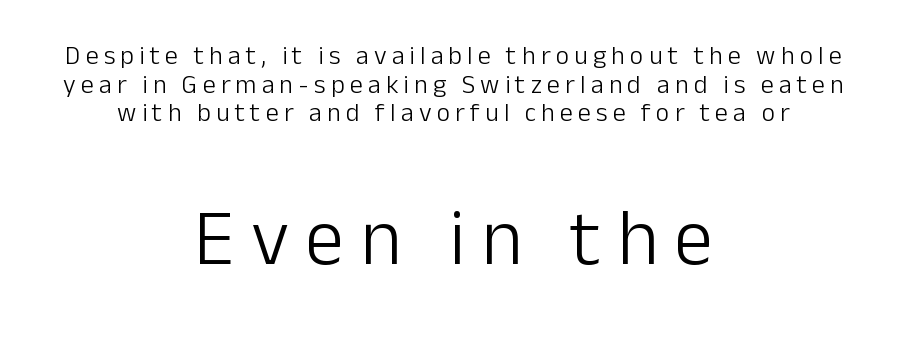
The image shows 79 px light sans-serif type, upright; set centered, tight line spacing (1.1x), unusually wide letter spacing (+0.2 em), not underlined; the second (bottom) block is 3.04x larger; low stroke contrast and a medium x-height.
